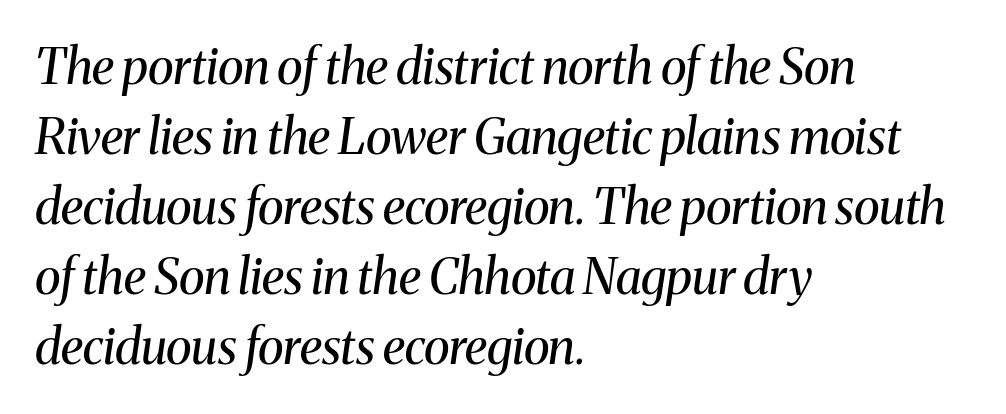
{"serif": "yes", "italic": "yes", "lean": "right", "slant_degrees": 8, "bold": "no", "weight": "regular", "width": "normal", "stroke_contrast": "medium", "x_height": "medium", "monospaced": "no", "underline": "no", "align": "left", "line_spacing": "normal", "line_spacing_ratio": 1.43, "letter_spacing": "normal", "letter_spacing_em": 0.0, "glyph_px": 49}
